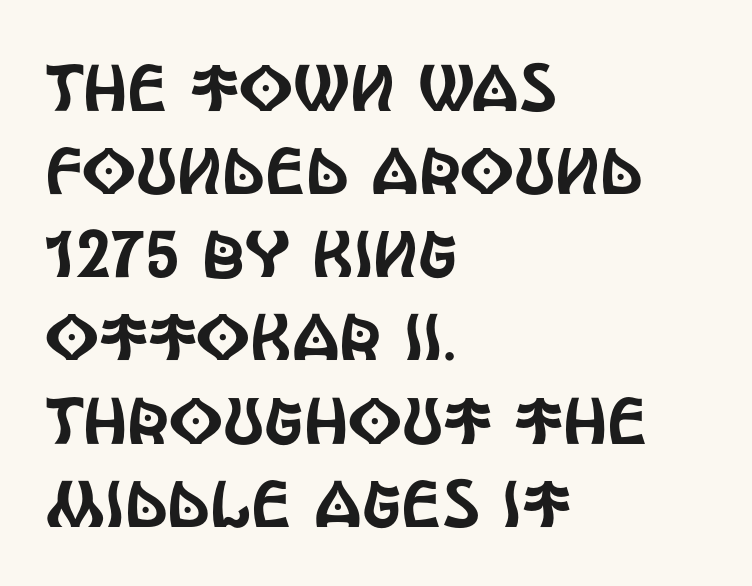
Q: Is the text italic (slanted)? A: No, it is upright.
Q: Is the typeface a serif or a sans-serif typeface? A: Sans-serif.
Q: Is the text underlined? A: No.
Q: How is the paragraph aligned? A: Left-aligned.
Q: Is the spacing between letters normal or unusually wide? A: Normal.
Q: Is the spacing between lines tight, normal or loose? A: Normal.
Q: Width (condensed, normal, or wide)? A: Condensed.
Q: x-height? A: Large.
Q: Monospaced? A: No.
